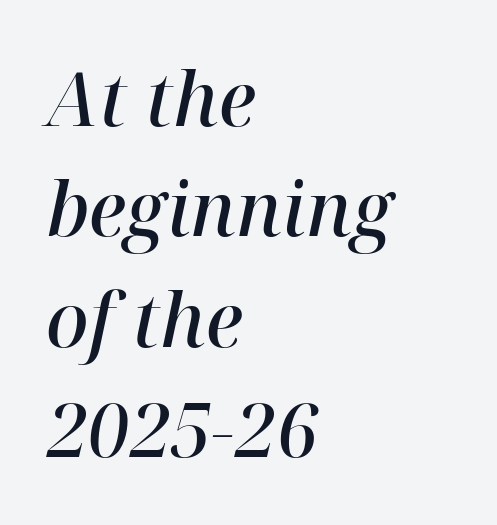
How would I describe the line gaps? Plain and ordinary. The characters display serif detailing at their extremities. Emphasis-style slanted type is in use. Do the characters align in a grid? No, the font is proportional. Tracking here is standard; glyphs follow each other at the usual distance.
